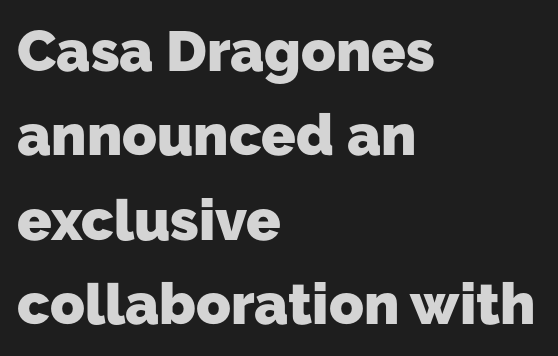
The rendering uses natural spacing where letterforms have individual widths. Heavy, bold letterforms. The paragraph has a hard left edge and a soft right edge. Horizontal bands of white between lines are of average thickness. Observe the absence of serifs on each vertical stroke in this sample.
